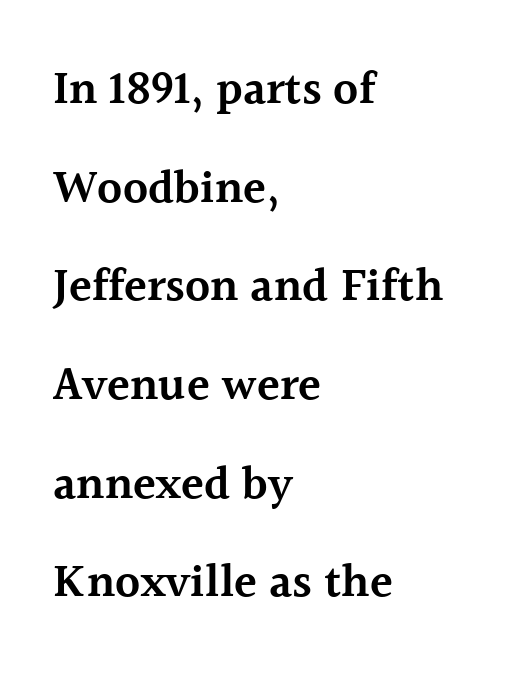
Note the varied advance widths — an 'i' is clearly narrower than an 'm'. Summary of weight: moderately heavy, a semibold. If you measured baseline to baseline, you'd find a long distance. Unlike a clean sans, this face finishes its strokes with serifs.
